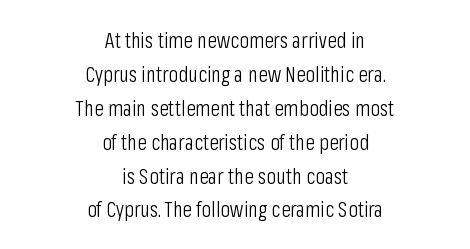
The image shows 22 px text type, upright; set centered, normal line spacing (1.54x), normal letter spacing, not underlined.
